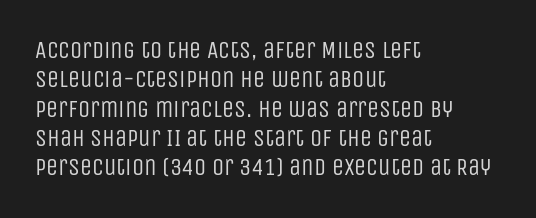
{"italic": "no", "bold": "no", "underline": "no", "align": "left", "line_spacing_ratio": 1.22, "letter_spacing": "normal", "letter_spacing_em": 0.0, "glyph_px": 24}
